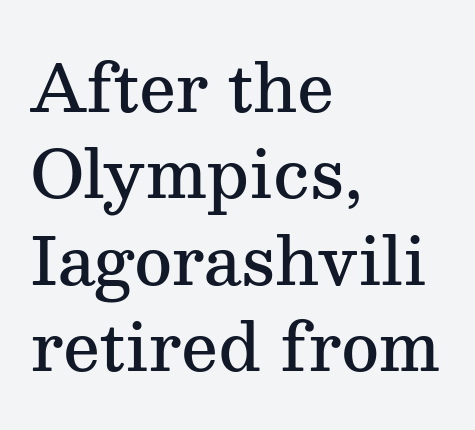
{"serif": "yes", "italic": "no", "bold": "semi", "weight": "semibold", "width": "normal", "stroke_contrast": "medium", "x_height": "medium", "monospaced": "no", "underline": "no", "align": "left", "line_spacing": "normal", "line_spacing_ratio": 1.33, "letter_spacing": "normal", "letter_spacing_em": 0.0, "glyph_px": 65}
